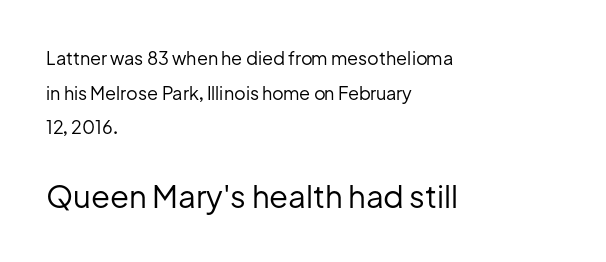
The image shows 31 px regular-weight sans-serif type, upright; set left-aligned, loose line spacing (1.93x), normal letter spacing, not underlined; the second (bottom) block is 1.72x larger; low stroke contrast and a medium x-height.
